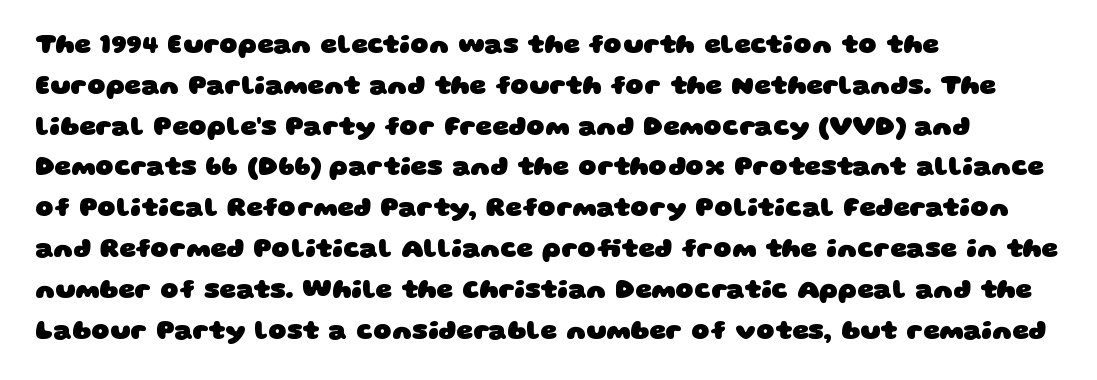
Plain, unruled lines of type. The passage shown has conventional tracking throughout. The paragraph has a hard left edge and a soft right edge. These lines sit exactly where default settings would place them. These lines carry a lot of weight — the face is fully bold.
